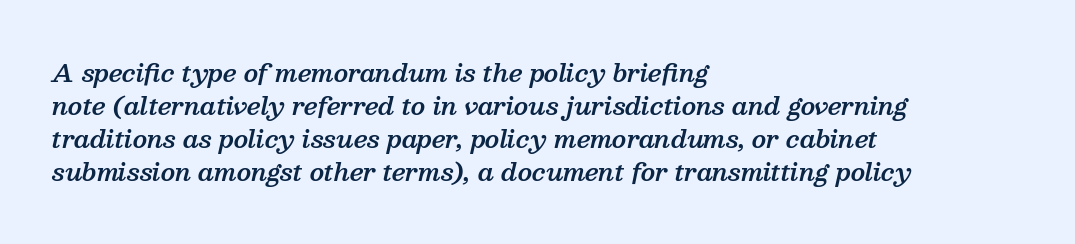
The image shows 24 px text type, italic (leaning right); set left-aligned, normal line spacing (1.37x), normal letter spacing, not underlined.
